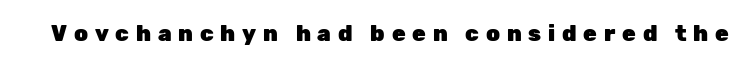
The image shows 22 px bold type, upright; set unusually wide letter spacing (+0.31 em), not underlined.
